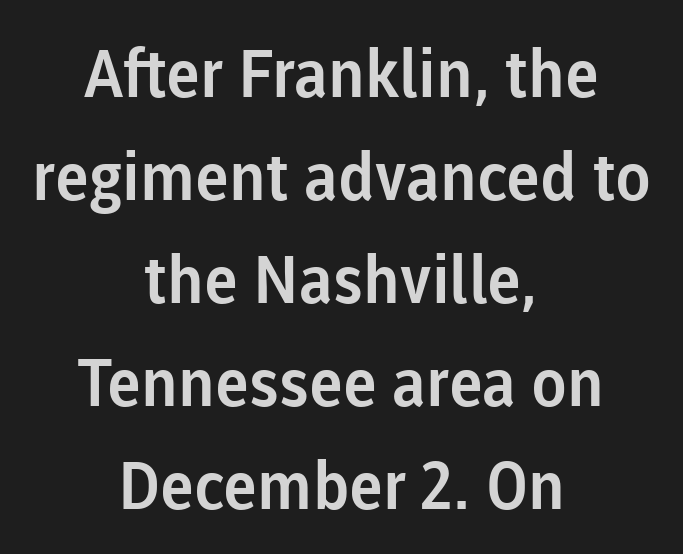
The glyphs in this specimen are sans serif. Plain, unruled lines of type. This sample uses an upright cut, with every glyph sitting square on the baseline. Each letter keeps its own natural width here, so spacing adapts to shape. Between one letter and the next there's only the usual sliver of space.
